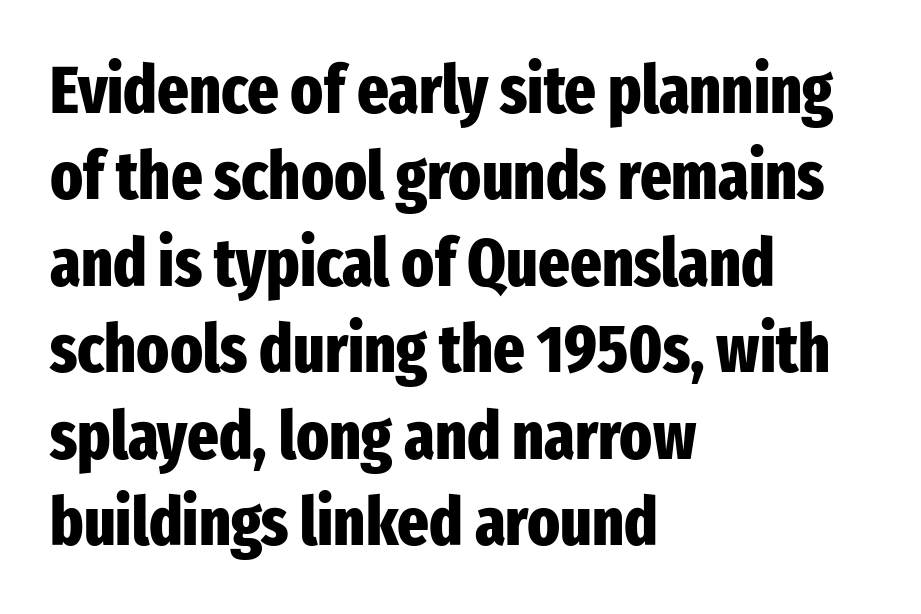
{"serif": "no", "italic": "no", "bold": "yes", "weight": "heavy", "width": "condensed", "stroke_contrast": "low", "x_height": "medium", "monospaced": "no", "underline": "no", "align": "left", "line_spacing": "normal", "line_spacing_ratio": 1.29, "letter_spacing": "normal", "letter_spacing_em": 0.0, "glyph_px": 67}
